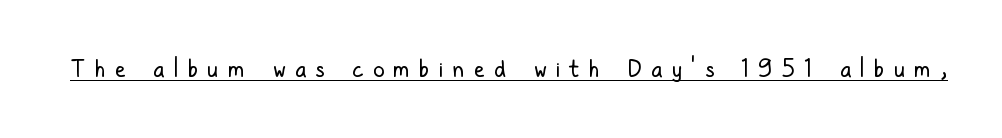
These lines were composed using upright roman letters. There is plenty of visible air inserted between adjacent glyphs. No chunkiness to these letters — they're not bold. This sample carries an underscore along the baseline area.
